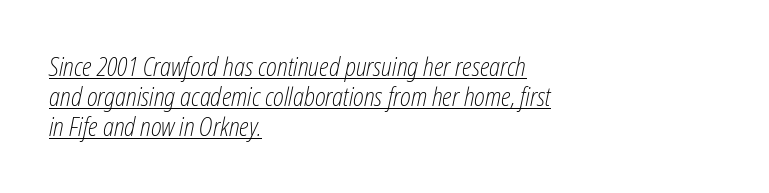
Q: Is the text bold? A: No.
Q: Is the text italic (slanted)? A: Yes, it leans right by about 12 degrees.
Q: Is the text underlined? A: Yes.
Q: How is the paragraph aligned? A: Left-aligned.
Q: Is the spacing between letters normal or unusually wide? A: Normal.
